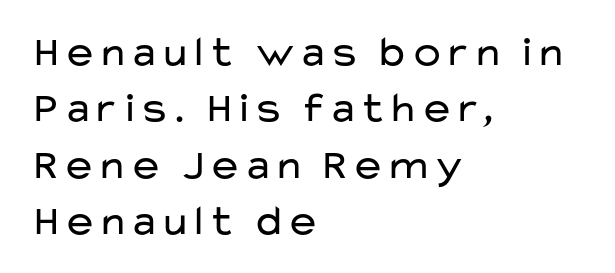
Q: Is the text bold? A: No.
Q: Is the text italic (slanted)? A: No, it is upright.
Q: Is the typeface a serif or a sans-serif typeface? A: Sans-serif.
Q: Is the text underlined? A: No.
Q: How is the paragraph aligned? A: Left-aligned.
Q: Is the spacing between letters normal or unusually wide? A: Normal.
Q: Is the spacing between lines tight, normal or loose? A: Normal.
Q: Width (condensed, normal, or wide)? A: Wide.
Q: Stroke contrast? A: Low.
Q: x-height? A: Medium.
Q: Monospaced? A: No.
